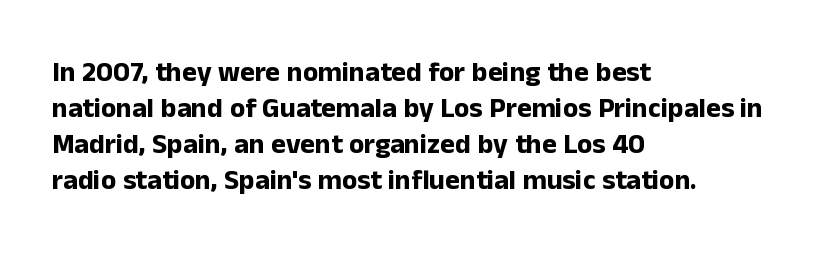
Note the varied advance widths — an 'i' is clearly narrower than an 'm'. Where is the straight margin? On the left. The specimen reads as upright at a glance. Clear beneath every line of the passage.
